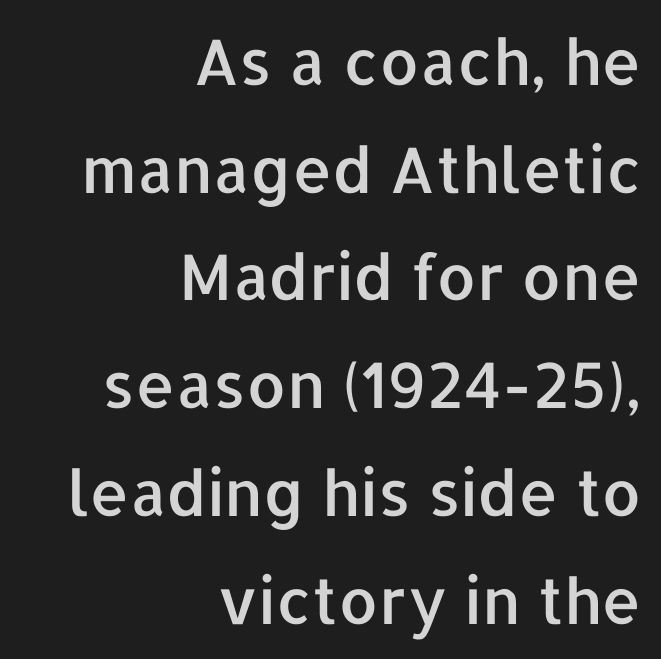
A sans-serif font was chosen for this passage. This rendering features lettering with no underline. Honestly, the letter spacing is just normal — you wouldn't notice it. The letters advance in unequal steps, a hallmark of proportional type. Compared with a flush-left layout, this one pins lines to the opposite, right side.
